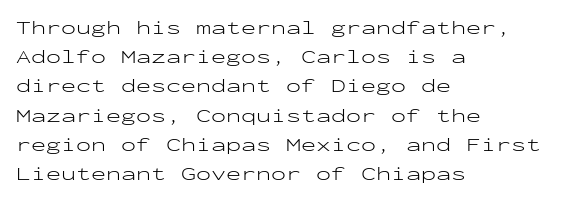
A normal amount of white space separates one row of letters from the next. The foot of each line stays bare and open. The ragged edge is on the right, which tells us the setting is flush left. This sample uses an upright cut, with every glyph sitting square on the baseline. No chunkiness to these letters — they're not bold. Does extra space separate the letters? No, they use regular spacing.
